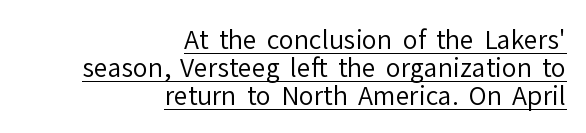
Q: Is the text bold? A: No.
Q: Is the text italic (slanted)? A: No, it is upright.
Q: Is the text underlined? A: Yes.
Q: How is the paragraph aligned? A: Right-aligned.
Q: Is the spacing between letters normal or unusually wide? A: Normal.
Q: Is the spacing between lines tight, normal or loose? A: Tight.
